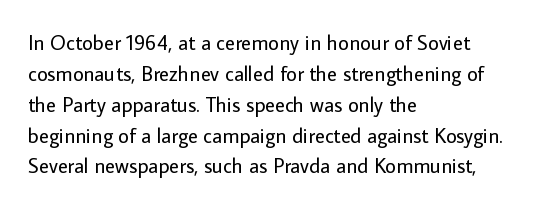
Q: Is the text bold? A: No.
Q: Is the text italic (slanted)? A: No, it is upright.
Q: Is the text underlined? A: No.
Q: How is the paragraph aligned? A: Left-aligned.
Q: Is the spacing between letters normal or unusually wide? A: Normal.
Q: Is the spacing between lines tight, normal or loose? A: Normal.
